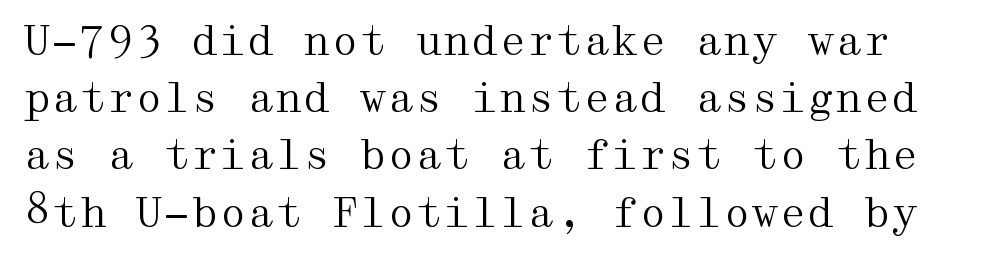
{"serif": "yes", "italic": "no", "bold": "no", "weight": "regular", "width": "wide", "stroke_contrast": "medium", "x_height": "medium", "underline": "no", "line_spacing": "normal", "line_spacing_ratio": 1.43, "letter_spacing": "normal", "letter_spacing_em": 0.0, "glyph_px": 40}
